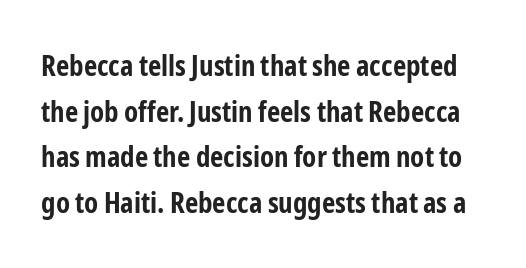
{"serif": "no", "italic": "no", "bold": "yes", "weight": "bold", "width": "condensed", "stroke_contrast": "low", "x_height": "medium", "monospaced": "no", "underline": "no", "line_spacing": "normal", "line_spacing_ratio": 1.57, "letter_spacing": "normal", "letter_spacing_em": 0.0, "glyph_px": 29}
